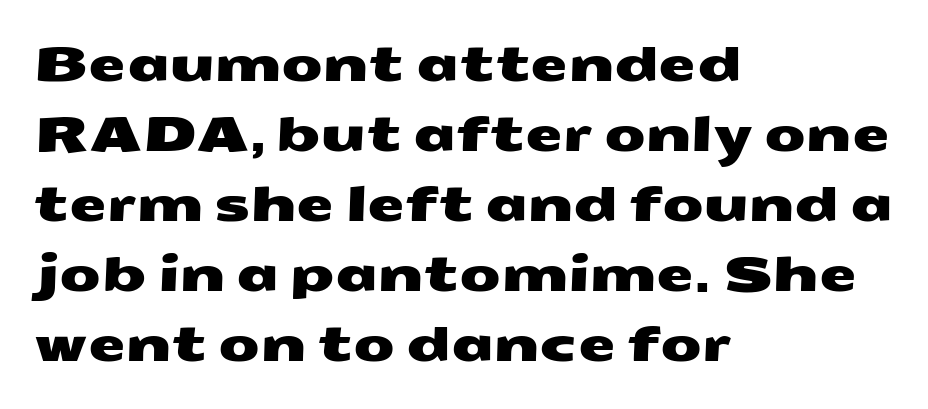
Q: Is the typeface a serif or a sans-serif typeface? A: Sans-serif.
Q: Is the text underlined? A: No.
Q: How is the paragraph aligned? A: Left-aligned.
Q: Is the spacing between letters normal or unusually wide? A: Normal.
Q: Is the spacing between lines tight, normal or loose? A: Normal.
Q: Width (condensed, normal, or wide)? A: Wide.
Q: Stroke contrast? A: Medium.
Q: x-height? A: Medium.
Q: Monospaced? A: No.
